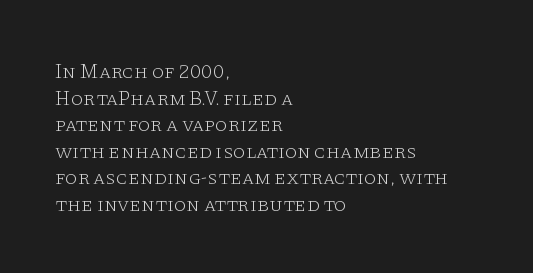
The image shows 20 px text type, upright; set left-aligned, normal line spacing (1.33x), normal letter spacing, not underlined.
